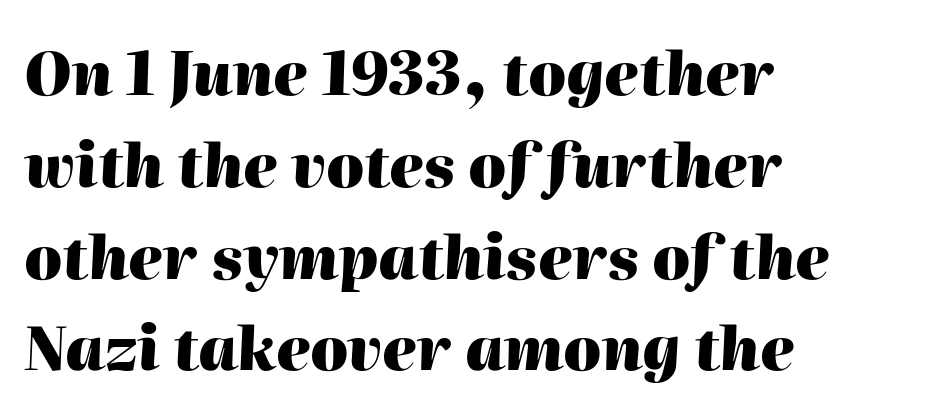
{"italic": "yes", "lean": "right", "slant_degrees": 2, "bold": "yes", "weight": "heavy", "width": "normal", "stroke_contrast": "high", "x_height": "medium", "monospaced": "no", "underline": "no", "align": "left", "line_spacing": "normal", "line_spacing_ratio": 1.53, "letter_spacing": "normal", "letter_spacing_em": 0.0, "glyph_px": 60}
